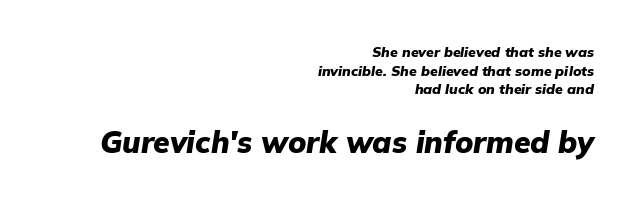
The image shows 30 px heavy type, italic (leaning right); set right-aligned, normal line spacing (1.33x), normal letter spacing, not underlined; the second (bottom) block is 2.14x larger; low stroke contrast and a medium x-height.
